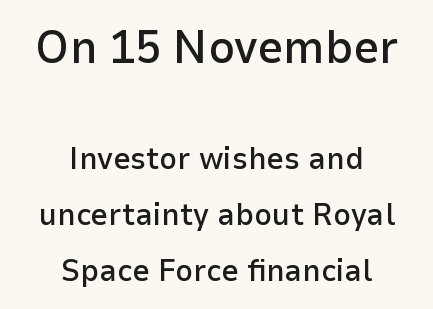
{"serif": "no", "italic": "no", "bold": "semi", "weight": "semibold", "width": "normal", "stroke_contrast": "low", "x_height": "medium", "monospaced": "no", "underline": "no", "align": "center", "line_spacing_ratio": 1.82, "letter_spacing": "normal", "letter_spacing_em": 0.0, "larger_block": "first", "size_ratio": 1.48, "glyph_px": 46}
